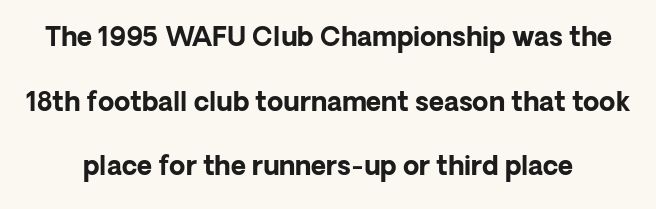
{"italic": "no", "bold": "yes", "underline": "no", "line_spacing": "loose", "line_spacing_ratio": 2.49, "letter_spacing": "normal", "letter_spacing_em": 0.0, "glyph_px": 26}
